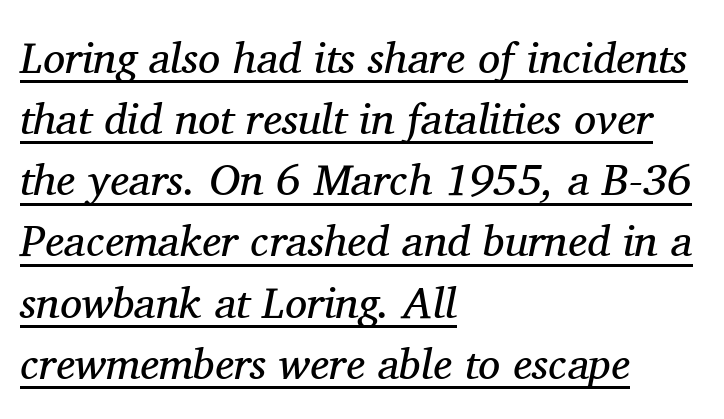
If you drew a ruler down the left edge, every line would touch it. You can tell from the footed stems that serif type was used. These lines are rendered in a variable-pitch font. Looks like someone drew a line under every word here. Ink coverage per letter is moderate at most.
